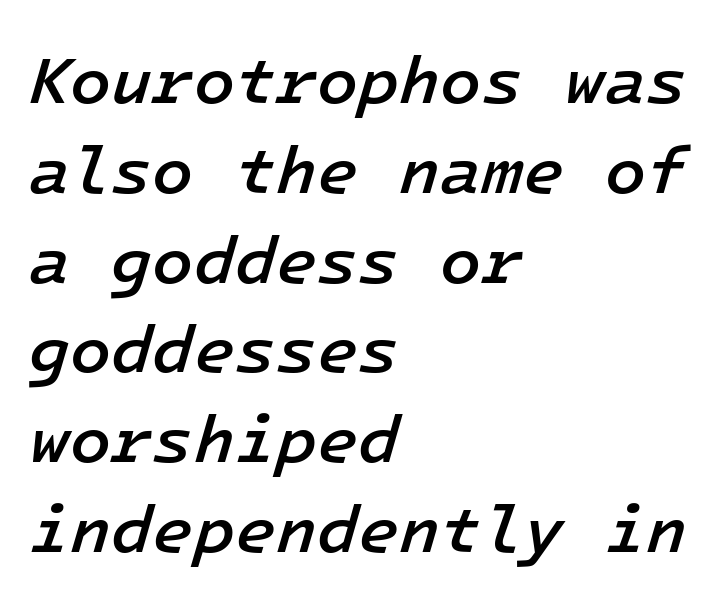
The image shows 67 px semibold type, italic (leaning right), monospaced; set left-aligned, normal line spacing (1.34x), normal letter spacing, not underlined; low stroke contrast and a medium x-height.
